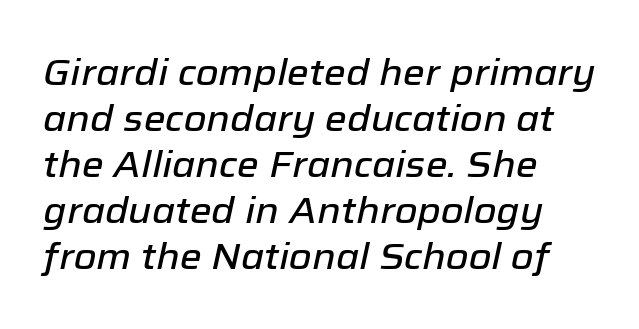
Q: Is the text italic (slanted)? A: Yes, it leans right by about 12 degrees.
Q: Is the text underlined? A: No.
Q: How is the paragraph aligned? A: Left-aligned.
Q: Is the spacing between letters normal or unusually wide? A: Normal.
Q: Width (condensed, normal, or wide)? A: Normal.
Q: Stroke contrast? A: Low.
Q: x-height? A: Medium.
Q: Monospaced? A: No.
